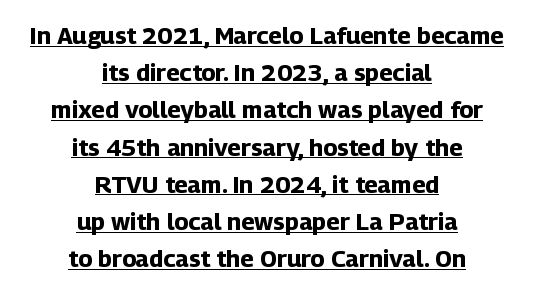
The image shows 24 px bold type, upright; set centered, normal line spacing (1.55x), normal letter spacing, underlined.
